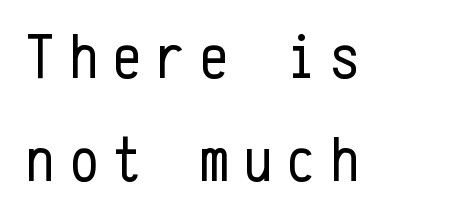
Q: Is the text bold? A: No.
Q: Is the text italic (slanted)? A: No, it is upright.
Q: Is the typeface a serif or a sans-serif typeface? A: Sans-serif.
Q: Is the text underlined? A: No.
Q: How is the paragraph aligned? A: Left-aligned.
Q: Is the spacing between letters normal or unusually wide? A: Unusually wide.
Q: Is the spacing between lines tight, normal or loose? A: Normal.
Q: Width (condensed, normal, or wide)? A: Condensed.
Q: Stroke contrast? A: Low.
Q: x-height? A: Medium.
Q: Monospaced? A: Yes.
